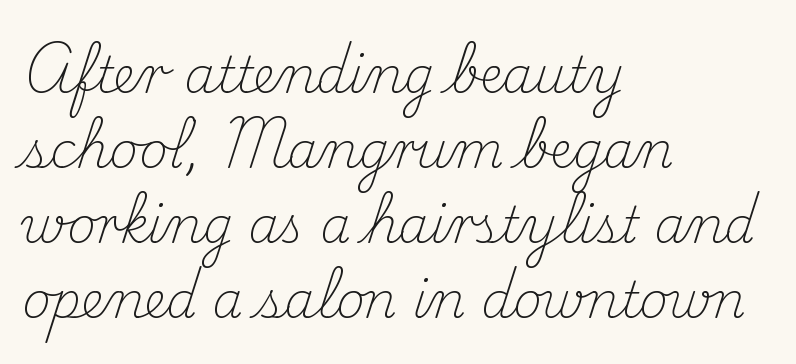
Unbolded letterforms with no extra heft. The space directly below the letters is spotless. The tracking reads as untouched default to a designer's eye.
